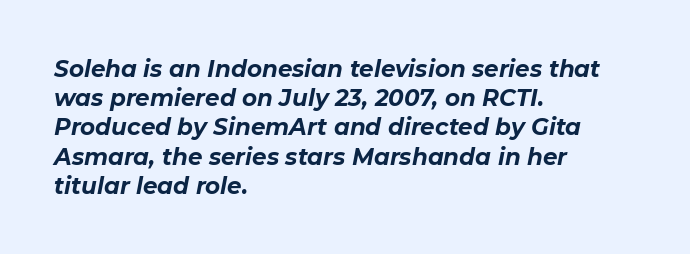
Spacing between characters is what you'd get straight out of the box. Normally led — the rows are evenly, conventionally spaced. Does the copy run flush right? No — it runs flush left. The typesetting leans heavy: a genuine bold. The foot of each line stays bare and open. The passage shown leans; its letterforms are oblique.
